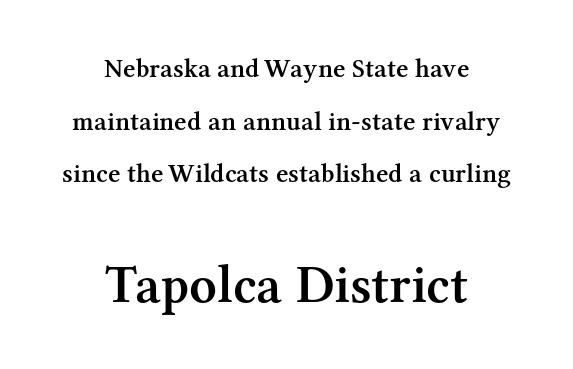
Q: Is the text bold? A: Semi-bold.
Q: Is the text italic (slanted)? A: No, it is upright.
Q: Is the typeface a serif or a sans-serif typeface? A: Serif.
Q: Is the text underlined? A: No.
Q: How is the paragraph aligned? A: Centered.
Q: Is the spacing between letters normal or unusually wide? A: Normal.
Q: Is the spacing between lines tight, normal or loose? A: Loose.
Q: Which block of text is set in a larger size, the first (top) or the second (bottom)? A: The second (bottom) one.
Q: Width (condensed, normal, or wide)? A: Normal.
Q: Stroke contrast? A: Medium.
Q: x-height? A: Medium.
Q: Monospaced? A: No.
